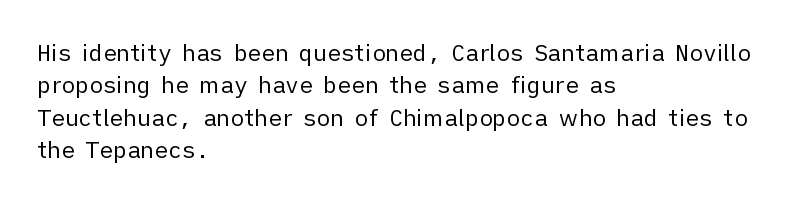
The image shows 23 px text type, upright; set left-aligned, normal line spacing (1.41x), normal letter spacing, not underlined.
